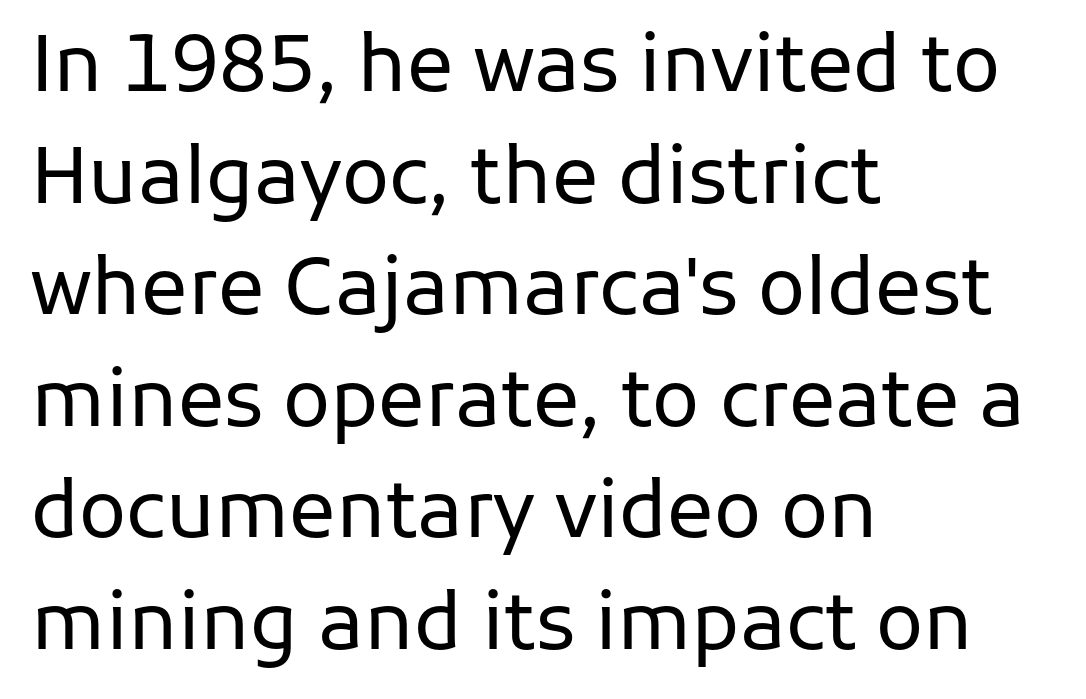
The image shows 78 px regular-weight sans-serif type, upright; set left-aligned, normal line spacing (1.43x), normal letter spacing, not underlined; low stroke contrast and a medium x-height.
